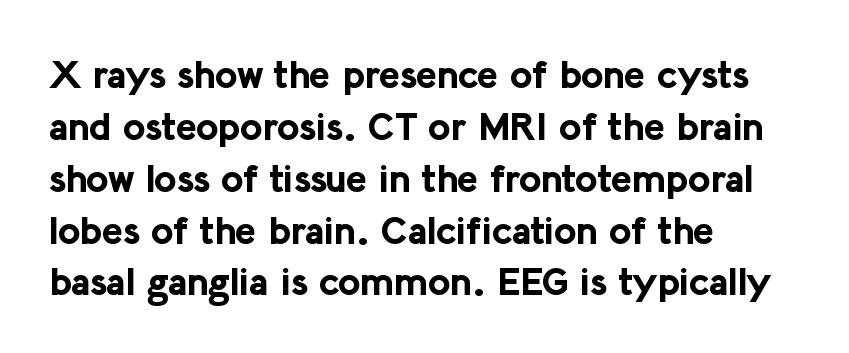
Q: Is the text bold? A: Yes.
Q: Is the text italic (slanted)? A: No, it is upright.
Q: Is the typeface a serif or a sans-serif typeface? A: Sans-serif.
Q: Is the text underlined? A: No.
Q: How is the paragraph aligned? A: Left-aligned.
Q: Is the spacing between letters normal or unusually wide? A: Normal.
Q: Is the spacing between lines tight, normal or loose? A: Normal.
Q: Width (condensed, normal, or wide)? A: Normal.
Q: Stroke contrast? A: Low.
Q: x-height? A: Medium.
Q: Monospaced? A: No.
